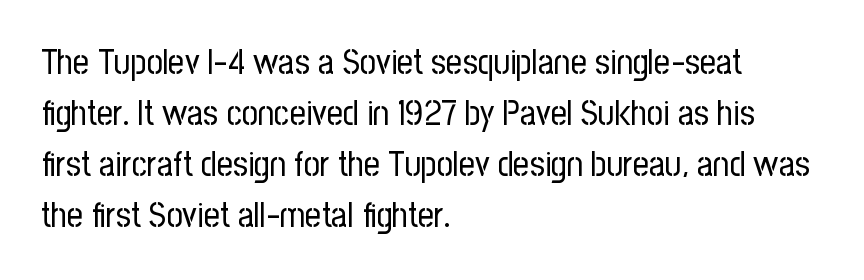
Q: Is the text bold? A: No.
Q: Is the text italic (slanted)? A: No, it is upright.
Q: Is the typeface a serif or a sans-serif typeface? A: Sans-serif.
Q: Is the text underlined? A: No.
Q: How is the paragraph aligned? A: Left-aligned.
Q: Is the spacing between letters normal or unusually wide? A: Normal.
Q: Is the spacing between lines tight, normal or loose? A: Normal.
Q: Width (condensed, normal, or wide)? A: Condensed.
Q: Stroke contrast? A: Low.
Q: x-height? A: Medium.
Q: Monospaced? A: No.
